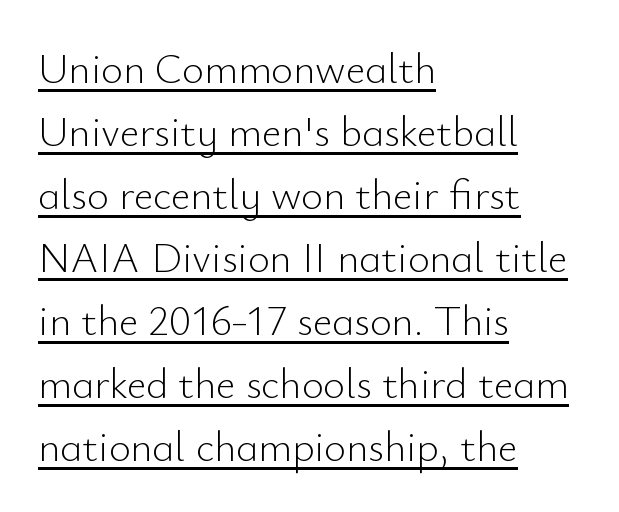
Is the letter spacing exaggerated? No — it looks like the ordinary default. The lines are quadded left. Vertical spacing — default. Ascenders rise straight up at ninety degrees. Here the designer chose a conventional face with non-uniform glyph widths. Serif or sans? Sans — the stroke terminals are bare.
